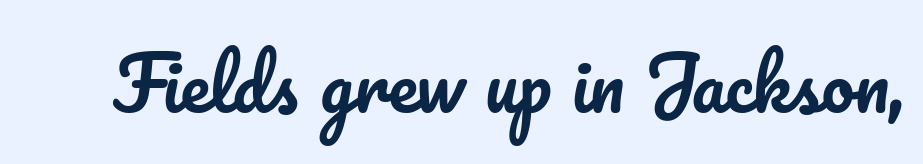
{"width": "normal", "stroke_contrast": "low", "x_height": "small", "monospaced": "no", "underline": "no", "letter_spacing": "normal", "letter_spacing_em": 0.0, "glyph_px": 73}
